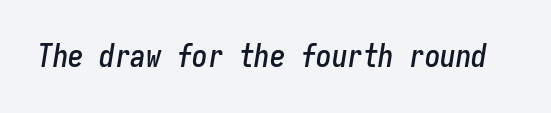
The image shows 31 px condensed type, italic (leaning right), monospaced; set normal letter spacing, not underlined; low stroke contrast and a medium x-height.
